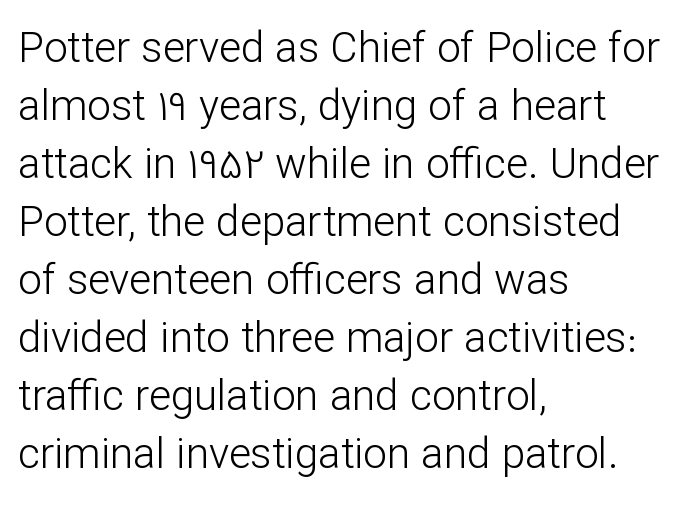
Q: Is the text bold? A: No.
Q: Is the text italic (slanted)? A: No, it is upright.
Q: Is the typeface a serif or a sans-serif typeface? A: Sans-serif.
Q: Is the text underlined? A: No.
Q: How is the paragraph aligned? A: Left-aligned.
Q: Is the spacing between letters normal or unusually wide? A: Normal.
Q: Is the spacing between lines tight, normal or loose? A: Normal.
Q: Width (condensed, normal, or wide)? A: Normal.
Q: Stroke contrast? A: Low.
Q: x-height? A: Medium.
Q: Monospaced? A: No.
